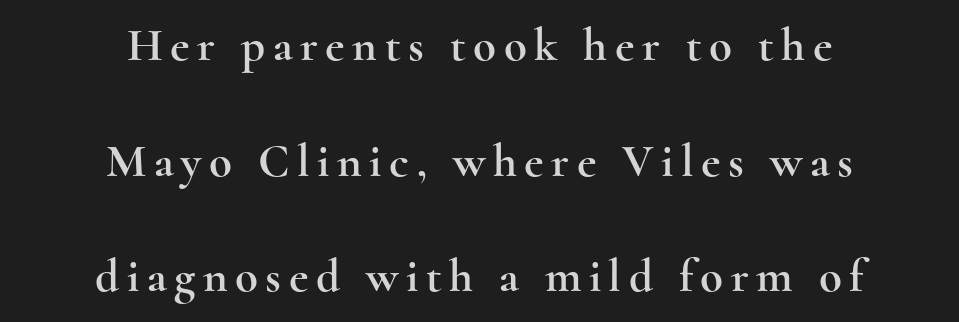
{"serif": "yes", "italic": "no", "width": "wide", "x_height": "small", "monospaced": "no", "underline": "no", "align": "center", "line_spacing": "loose", "line_spacing_ratio": 2.46, "glyph_px": 47}
